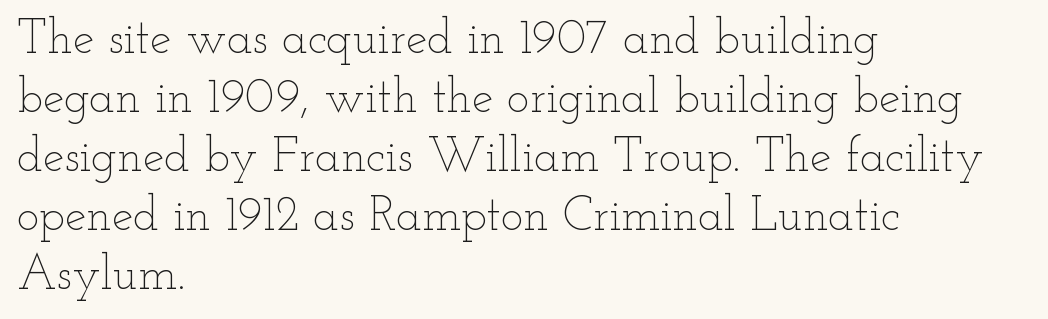
The image shows 48 px thin, wide type, upright; set left-aligned, line spacing 1.23x, normal letter spacing, not underlined; low stroke contrast and a small x-height.
